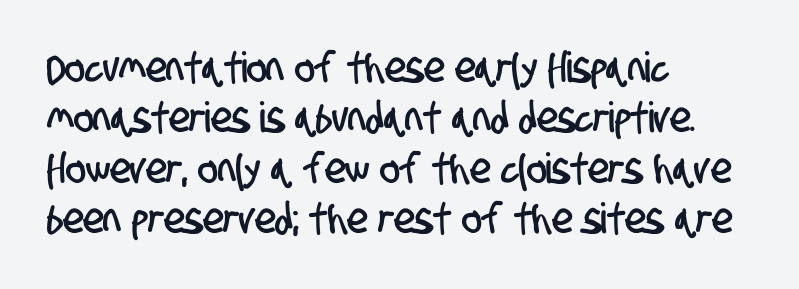
The image shows 42 px condensed sans-serif type; set left-aligned, line spacing 1.2x, normal letter spacing, not underlined; low stroke contrast and a large x-height.
